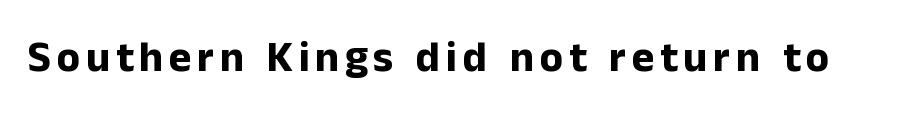
{"serif": "no", "italic": "no", "bold": "yes", "weight": "bold", "width": "normal", "stroke_contrast": "low", "x_height": "medium", "monospaced": "no", "underline": "no", "glyph_px": 43}
